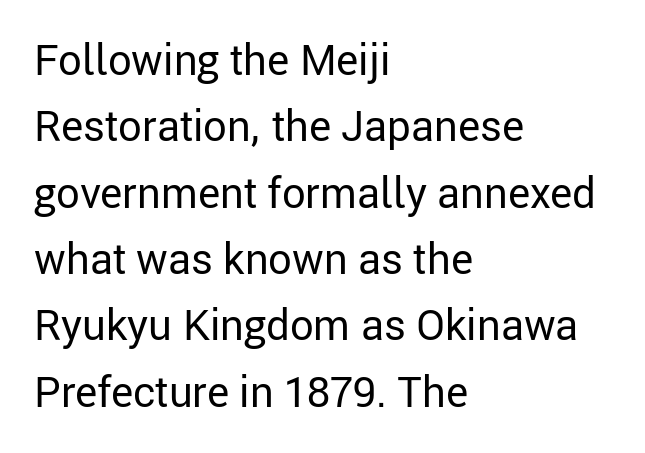
Does the leading feel generous? No, just average. The rendering uses natural spacing where letterforms have individual widths. These lines keep a tight, regular rhythm from letter to letter. The paragraph shown leans on its left margin. Weight class: somewhere from thin through regular.
